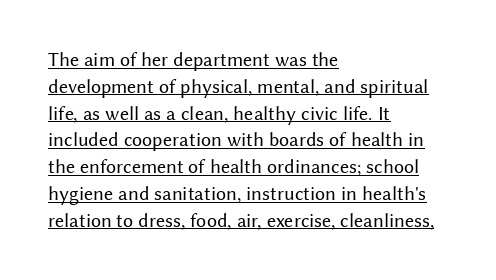
The face looks like a standard text weight, possibly lighter. Beneath each row of characters lies a ruled line. Compared with typical body copy, the letter spacing here is the same. Notice how the passage keeps a crisp vertical edge on the left only.
